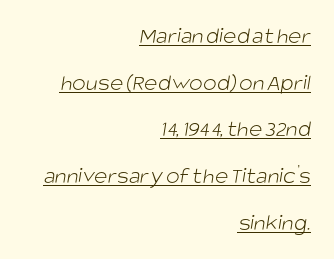
{"bold": "no", "underline": "yes", "align": "right", "line_spacing": "loose", "line_spacing_ratio": 2.03, "letter_spacing": "normal", "letter_spacing_em": 0.0, "glyph_px": 23}
